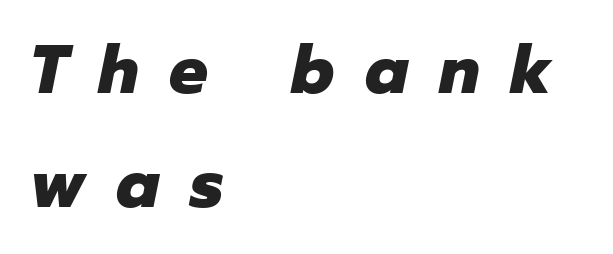
The image shows 68 px heavy type, italic (leaning right); set left-aligned, normal line spacing (1.68x), unusually wide letter spacing (+0.45 em), not underlined; low stroke contrast and a medium x-height.
